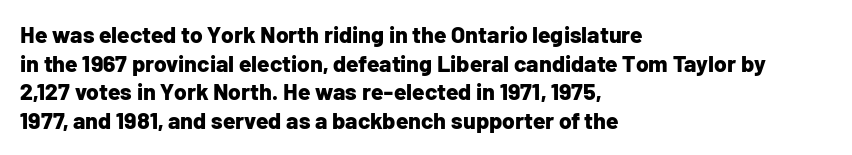
The image shows 23 px bold type, upright; set left-aligned, normal line spacing (1.25x), normal letter spacing, not underlined.
